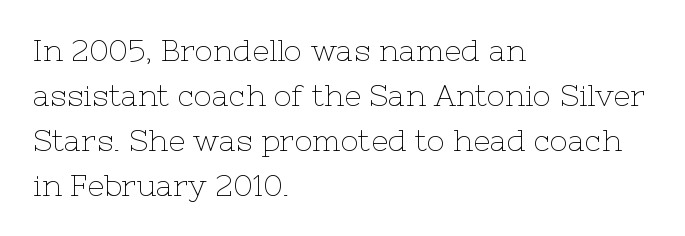
The passage shown is not underscored anywhere. On a weight scale, this lands at 450 or below. There is no visible air inserted between adjacent glyphs. Check where the strokes stop: tiny serifs finish them off. This sample has the flowing, uneven cadence of proportional lettering. It's the straight-up-and-down kind of type.
